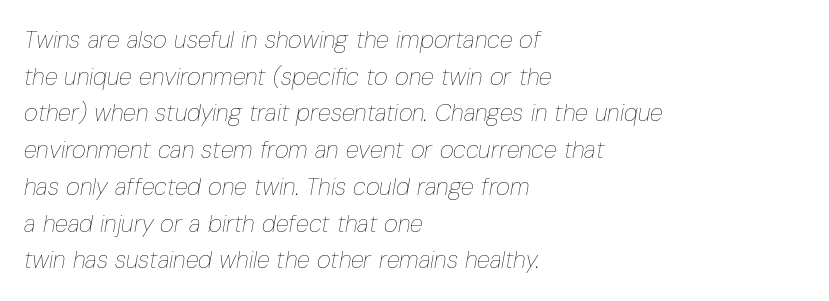
Visually the block forms a straight wall on the left and a jagged coastline on the right. Slant detected: the letters are inclined. This is not heavy type; no bold has been used. Notice how descenders clear the ascenders below comfortably — that's standard leading. Letter spacing: default. Plain, unruled lines of type.
